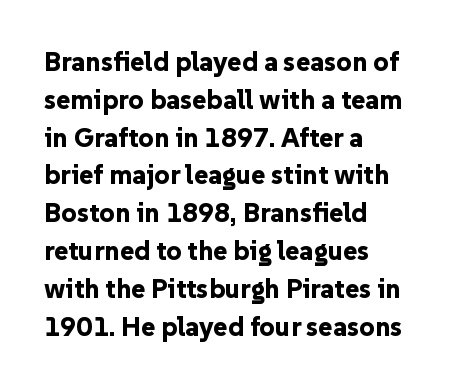
The image shows 27 px bold type, upright; set left-aligned, normal line spacing (1.4x), normal letter spacing, not underlined.
